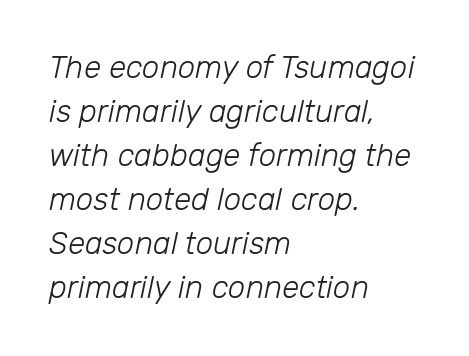
The image shows 31 px light type, italic (leaning right); set left-aligned, normal line spacing (1.42x), normal letter spacing, not underlined; low stroke contrast and a medium x-height.
